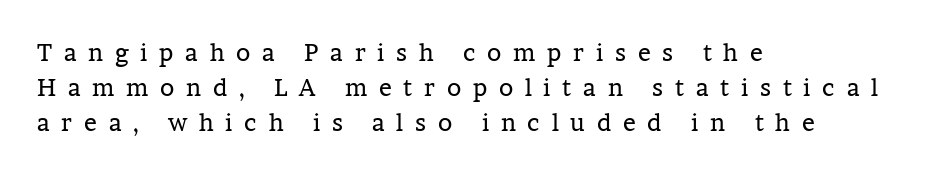
The image shows 24 px text type, upright; set left-aligned, normal line spacing (1.45x), unusually wide letter spacing (+0.49 em), not underlined.
